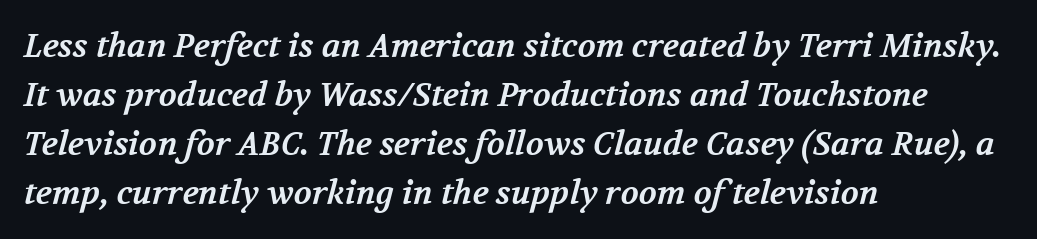
Q: Is the text bold? A: Yes.
Q: Is the typeface a serif or a sans-serif typeface? A: Serif.
Q: Is the text underlined? A: No.
Q: How is the paragraph aligned? A: Left-aligned.
Q: Is the spacing between letters normal or unusually wide? A: Normal.
Q: Is the spacing between lines tight, normal or loose? A: Normal.
Q: Width (condensed, normal, or wide)? A: Normal.
Q: Stroke contrast? A: Medium.
Q: x-height? A: Medium.
Q: Monospaced? A: No.
